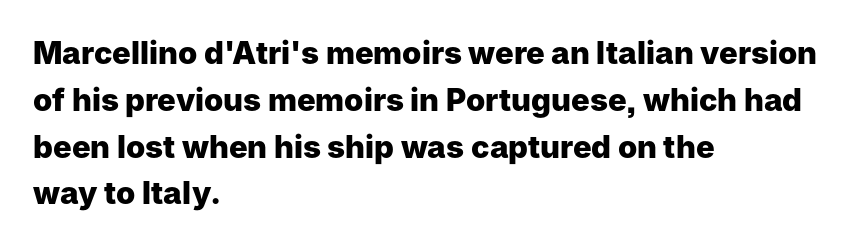
{"serif": "no", "italic": "no", "bold": "yes", "weight": "heavy", "width": "normal", "stroke_contrast": "low", "x_height": "medium", "monospaced": "no", "underline": "no", "align": "left", "line_spacing": "normal", "line_spacing_ratio": 1.51, "letter_spacing": "normal", "letter_spacing_em": 0.0, "glyph_px": 31}
